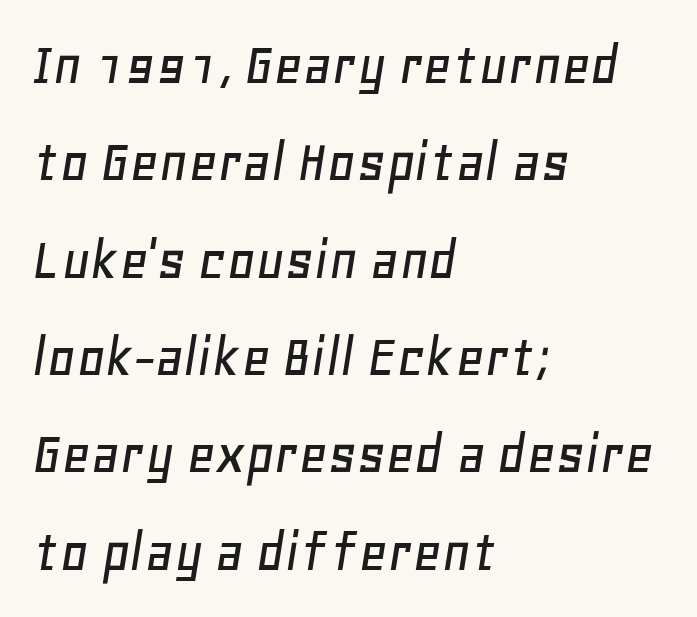
All the whitespace from short lines collects on the right. The specimen reads as italic at a glance. The rows are spaced the way most documents space them. Unmarked baselines from the first word to the last. Characters follow at the spacing the type designer built in. Here the designer chose a conventional face with non-uniform glyph widths.
